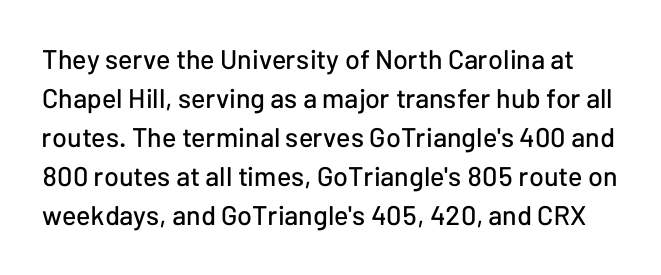
Q: Is the text italic (slanted)? A: No, it is upright.
Q: Is the text underlined? A: No.
Q: Is the spacing between letters normal or unusually wide? A: Normal.
Q: Is the spacing between lines tight, normal or loose? A: Normal.
